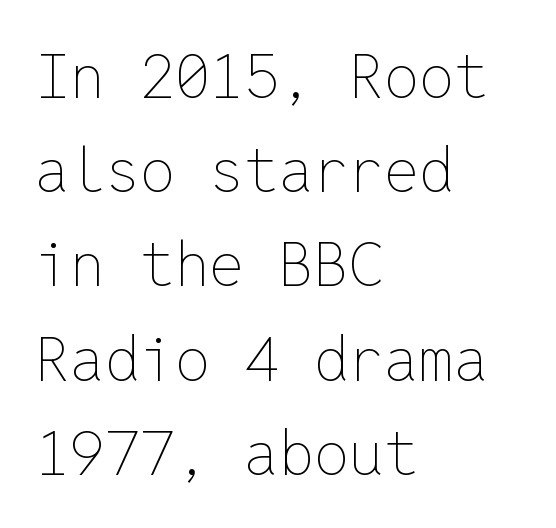
Q: Is the text bold? A: No.
Q: Is the text italic (slanted)? A: No, it is upright.
Q: Is the text underlined? A: No.
Q: How is the paragraph aligned? A: Left-aligned.
Q: Is the spacing between letters normal or unusually wide? A: Normal.
Q: Is the spacing between lines tight, normal or loose? A: Normal.
Q: Width (condensed, normal, or wide)? A: Normal.
Q: Stroke contrast? A: Low.
Q: x-height? A: Medium.
Q: Monospaced? A: Yes.
